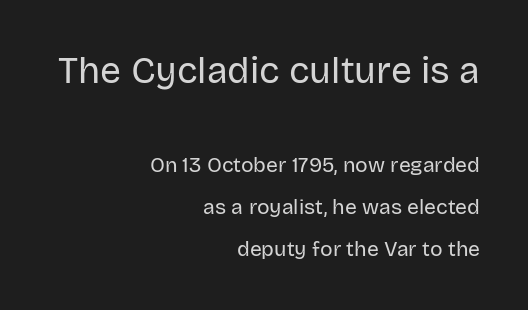
{"serif": "no", "italic": "no", "bold": "no", "weight": "regular", "width": "normal", "stroke_contrast": "low", "x_height": "large", "monospaced": "no", "underline": "no", "align": "right", "line_spacing": "loose", "line_spacing_ratio": 2.0, "letter_spacing": "normal", "letter_spacing_em": 0.0, "larger_block": "first", "size_ratio": 1.76, "glyph_px": 37}
